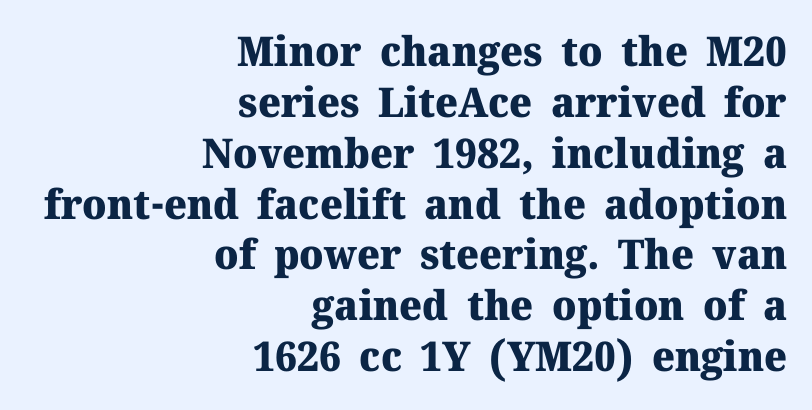
Descender tails drop into unmarked territory. A typesetter would label this face a serif. Designer's note — italics off, roman on. Strokes here are thick enough to call this a true bold. Think of a printed novel: that variable character pitch is what you see here. This rendering leaves character spacing at its baseline value.
